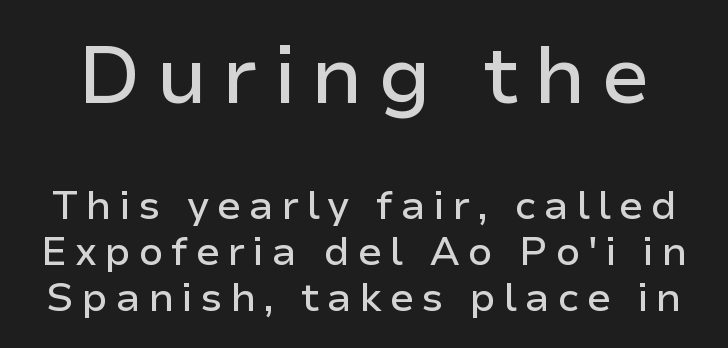
Font category for this specimen: sans-serif. Whoever set this chose condensed vertical rhythm over breathing room. The passage shown is not underscored anywhere. If you drew a line through each stem, it would be perfectly vertical. Spacing verdict: proportional, widths tailored to each character.
